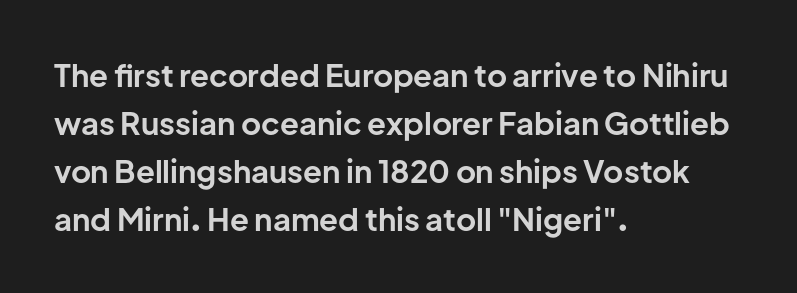
Q: Is the text bold? A: Yes.
Q: Is the text italic (slanted)? A: No, it is upright.
Q: Is the typeface a serif or a sans-serif typeface? A: Sans-serif.
Q: Is the text underlined? A: No.
Q: How is the paragraph aligned? A: Left-aligned.
Q: Is the spacing between letters normal or unusually wide? A: Normal.
Q: Is the spacing between lines tight, normal or loose? A: Normal.
Q: Width (condensed, normal, or wide)? A: Normal.
Q: Stroke contrast? A: Low.
Q: x-height? A: Medium.
Q: Monospaced? A: No.
